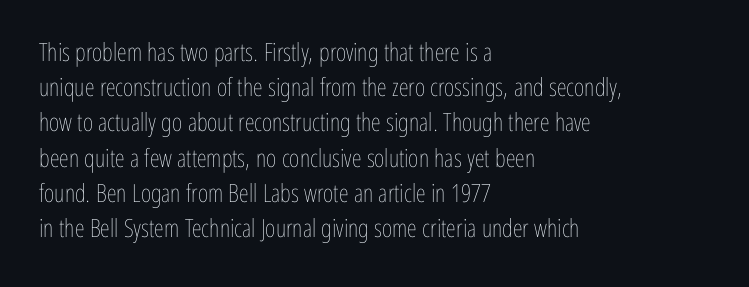
Weight: not bold — regular or lighter. Summary of vertical rhythm: regular, with standard interline spacing. Italic? Not at all — the glyphs are vertical. Words appear dense and cohesive because spacing is normal. Glance below the letters and you will spot only blank space.
